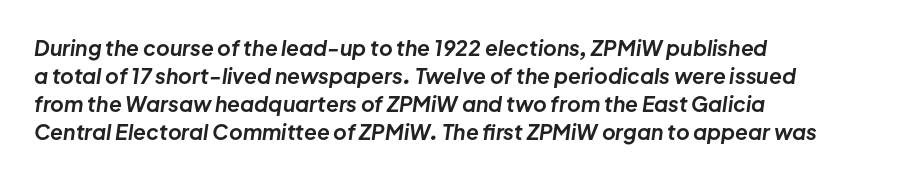
{"italic": "yes", "lean": "right", "slant_degrees": 8, "bold": "yes", "underline": "no", "align": "left", "line_spacing": "normal", "line_spacing_ratio": 1.33, "letter_spacing": "normal", "letter_spacing_em": 0.0, "glyph_px": 21}
